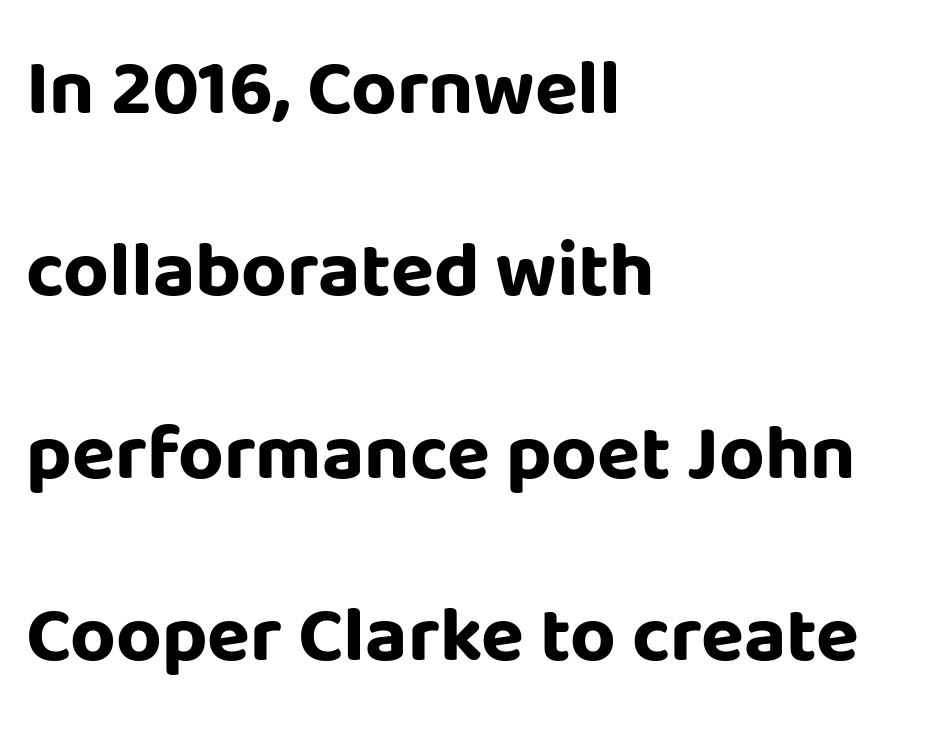
A typesetter would call this proportional, since set widths differ per character. How heavy is the stroke? Heavy — this is a bold. Italic: no, the glyphs are upright roman. Only glyphs here, with clear space below each row.
